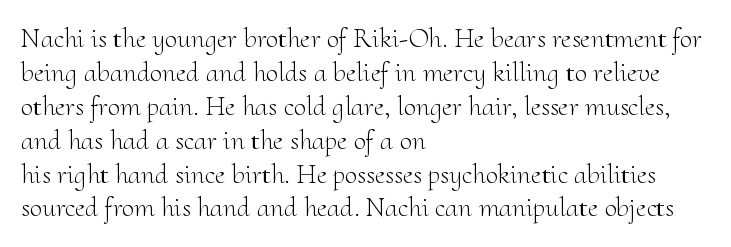
The image shows 28 px light serif type, upright; set left-aligned, line spacing 1.21x, normal letter spacing, not underlined; medium stroke contrast and a small x-height.
